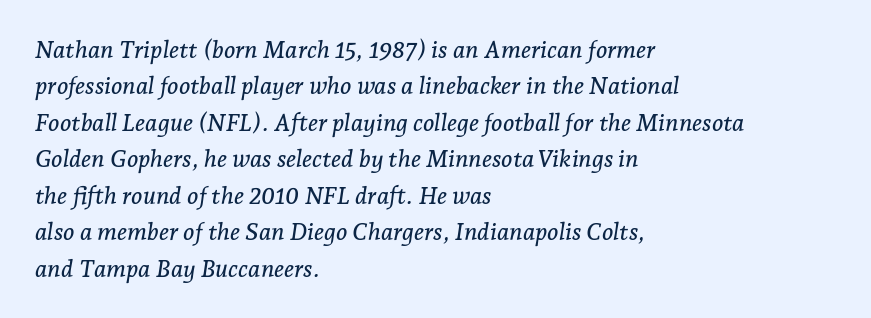
Q: Is the text italic (slanted)? A: Yes, it leans right by about 7 degrees.
Q: Is the text underlined? A: No.
Q: How is the paragraph aligned? A: Left-aligned.
Q: Is the spacing between letters normal or unusually wide? A: Normal.
Q: Is the spacing between lines tight, normal or loose? A: Normal.
